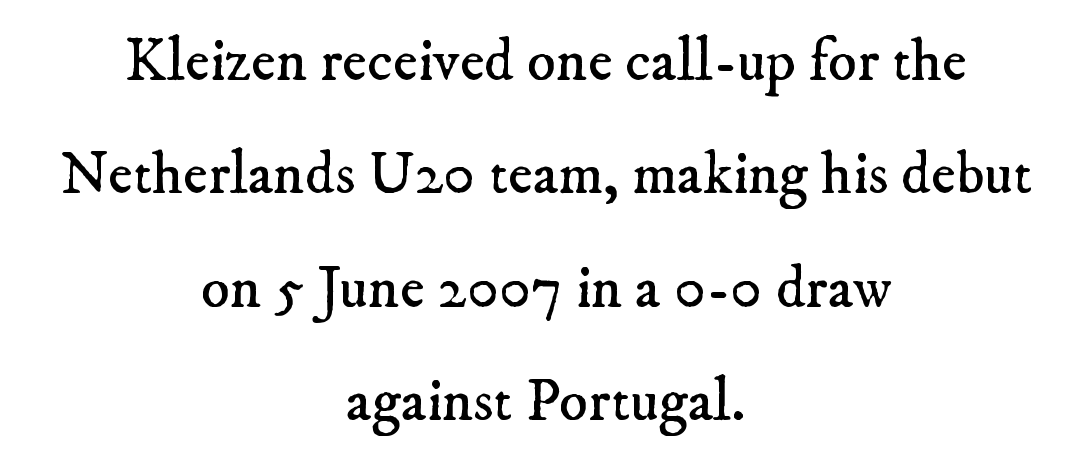
{"serif": "yes", "bold": "no", "weight": "regular", "width": "normal", "stroke_contrast": "low", "x_height": "small", "monospaced": "no", "underline": "no", "align": "center", "line_spacing_ratio": 1.89, "letter_spacing": "normal", "letter_spacing_em": 0.0, "glyph_px": 60}
